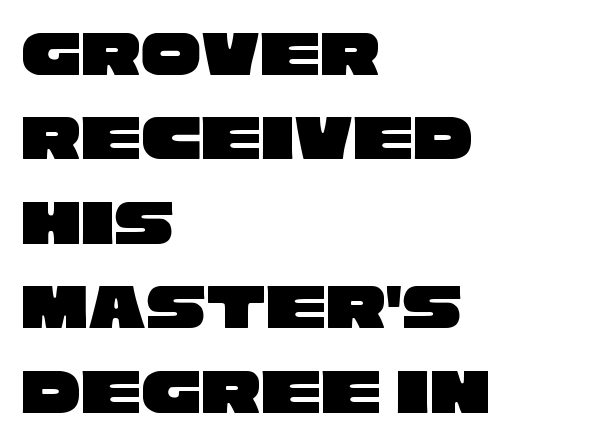
Q: Is the typeface a serif or a sans-serif typeface? A: Sans-serif.
Q: Is the text underlined? A: No.
Q: How is the paragraph aligned? A: Left-aligned.
Q: Is the spacing between letters normal or unusually wide? A: Normal.
Q: Is the spacing between lines tight, normal or loose? A: Normal.
Q: Width (condensed, normal, or wide)? A: Wide.
Q: Stroke contrast? A: Low.
Q: x-height? A: Large.
Q: Monospaced? A: No.
